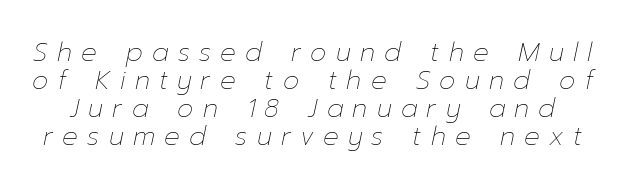
A clean baseline with only descenders dipping below it. Italic? Definitely — the glyphs are oblique. One glance says dense: line gaps are narrower than usual. A light-to-regular cut is what we see here. The gaps between neighbouring characters are conspicuously large.
